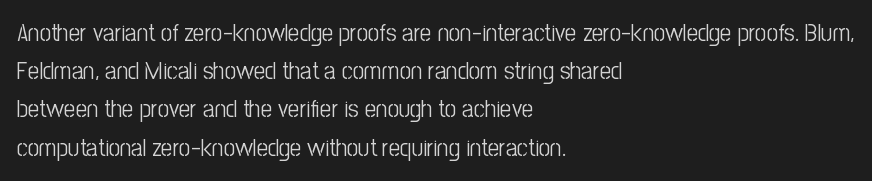
The glyphs are unaccompanied by any horizontal stroke below them. Posture: vertical. These lines keep a tight, regular rhythm from letter to letter. Interline gaps are of average width in this sample. The paragraph shown leans on its left margin.
